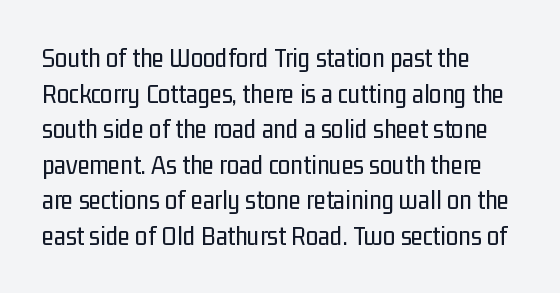
Q: Is the text bold? A: No.
Q: Is the text italic (slanted)? A: No, it is upright.
Q: Is the typeface a serif or a sans-serif typeface? A: Sans-serif.
Q: Is the text underlined? A: No.
Q: How is the paragraph aligned? A: Left-aligned.
Q: Is the spacing between letters normal or unusually wide? A: Normal.
Q: Is the spacing between lines tight, normal or loose? A: Normal.
Q: Width (condensed, normal, or wide)? A: Condensed.
Q: Stroke contrast? A: Low.
Q: x-height? A: Medium.
Q: Monospaced? A: No.
